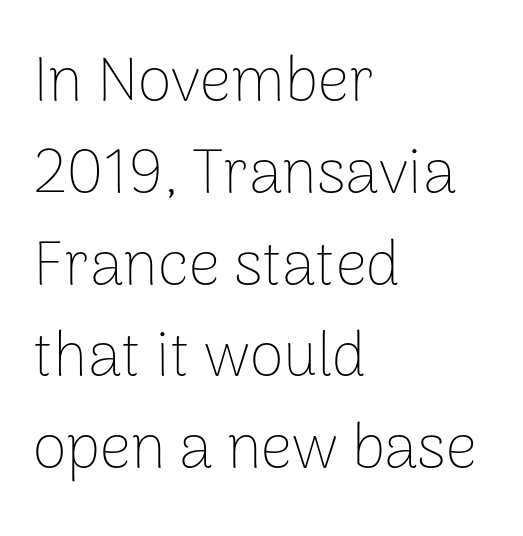
Q: Is the text bold? A: No.
Q: Is the text italic (slanted)? A: No, it is upright.
Q: Is the typeface a serif or a sans-serif typeface? A: Sans-serif.
Q: Is the text underlined? A: No.
Q: How is the paragraph aligned? A: Left-aligned.
Q: Is the spacing between letters normal or unusually wide? A: Normal.
Q: Is the spacing between lines tight, normal or loose? A: Normal.
Q: Width (condensed, normal, or wide)? A: Normal.
Q: Stroke contrast? A: Low.
Q: x-height? A: Medium.
Q: Monospaced? A: No.
